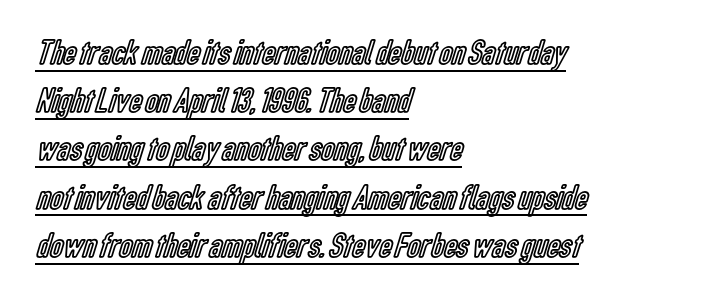
The image shows 36 px condensed type; set left-aligned, normal line spacing (1.34x), normal letter spacing, underlined; a medium x-height.
